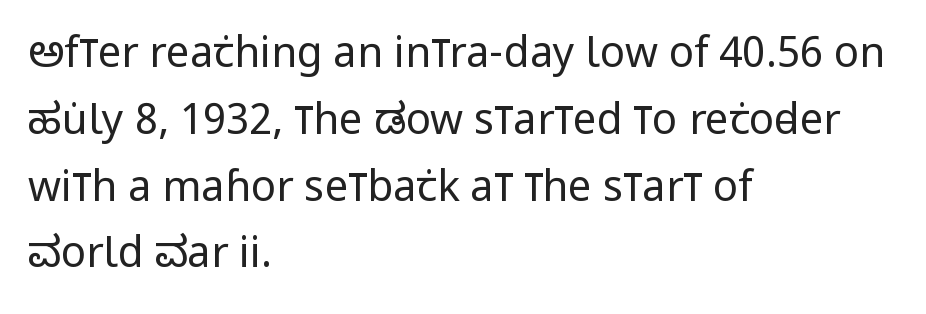
Serifs: no, the terminals of the letterforms are clean. The passage shown is typed in a proportional face where columns would drift. Compared with typical paragraphs, the rows here are spaced about the same. Upright lettering throughout. The passage is arranged the way most books set body copy — flush left.
